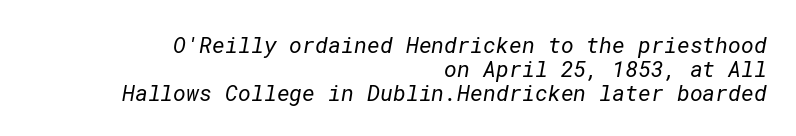
Q: Is the text bold? A: No.
Q: Is the text underlined? A: No.
Q: How is the paragraph aligned? A: Right-aligned.
Q: Is the spacing between letters normal or unusually wide? A: Normal.
Q: Is the spacing between lines tight, normal or loose? A: Tight.
